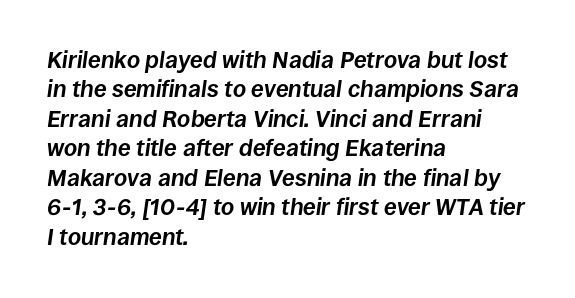
{"italic": "yes", "lean": "right", "slant_degrees": 8, "bold": "yes", "underline": "no", "align": "left", "line_spacing": "normal", "line_spacing_ratio": 1.28, "letter_spacing": "normal", "letter_spacing_em": 0.0, "glyph_px": 23}
